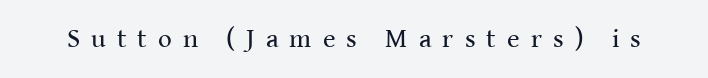
Q: Is the text bold? A: No.
Q: Is the text italic (slanted)? A: No, it is upright.
Q: Is the text underlined? A: No.
Q: Is the spacing between letters normal or unusually wide? A: Unusually wide.
